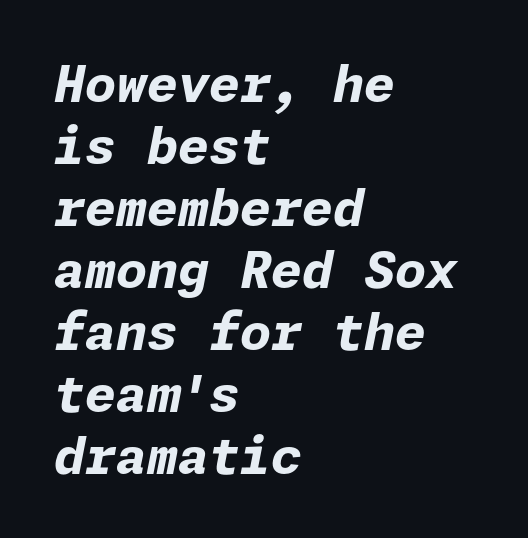
The image shows 50 px bold type, italic (leaning right); set left-aligned, line spacing 1.24x, normal letter spacing, not underlined; low stroke contrast and a medium x-height.
